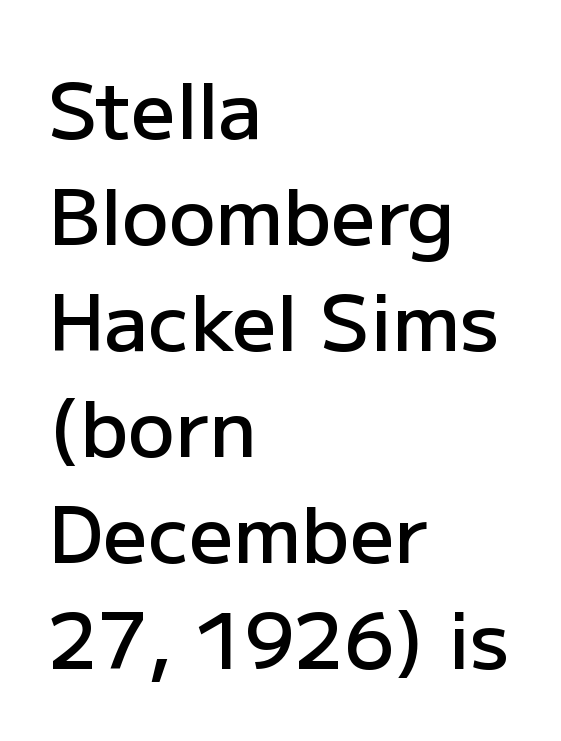
{"serif": "no", "italic": "no", "bold": "semi", "weight": "semibold", "width": "normal", "stroke_contrast": "low", "x_height": "medium", "monospaced": "no", "underline": "no", "align": "left", "line_spacing": "normal", "line_spacing_ratio": 1.36, "letter_spacing": "normal", "letter_spacing_em": 0.0, "glyph_px": 78}
